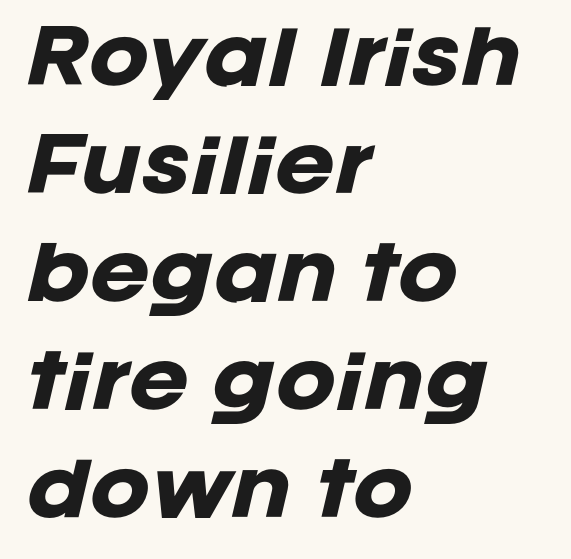
The image shows 72 px heavy type, italic (leaning right); set left-aligned, normal line spacing (1.5x), normal letter spacing, not underlined; low stroke contrast and a large x-height.
